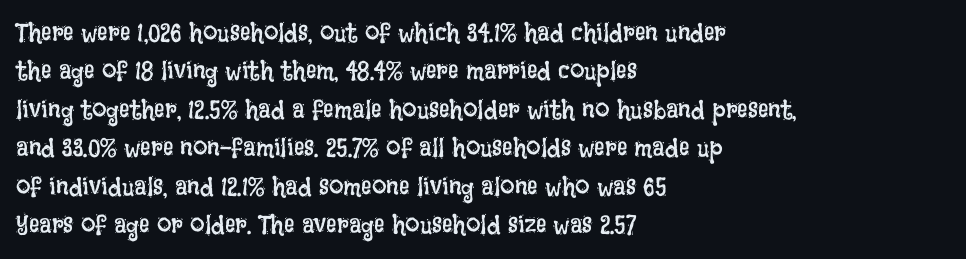
Q: Is the text bold? A: No.
Q: Is the text italic (slanted)? A: No, it is upright.
Q: Is the text underlined? A: No.
Q: How is the paragraph aligned? A: Left-aligned.
Q: Is the spacing between letters normal or unusually wide? A: Normal.
Q: Is the spacing between lines tight, normal or loose? A: Normal.
